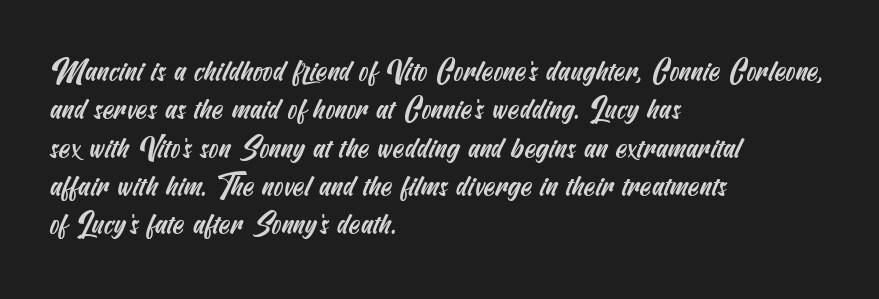
The line-height multiplier appears to be the usual default. Letters rest on an invisible, unmarked baseline. To sum up the face: it is a sans, with no serifs. The rendering anchors every line to the left-hand side.
